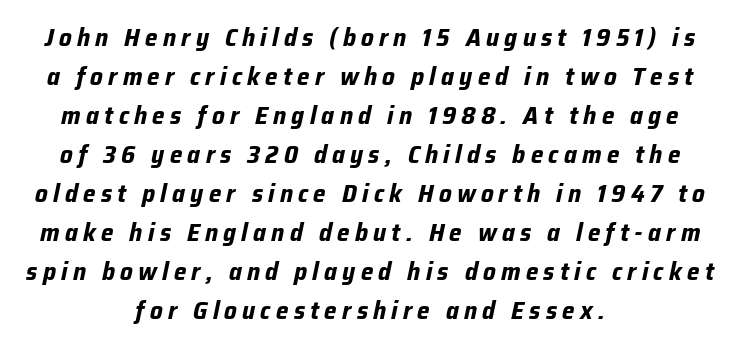
Q: Is the text bold? A: Yes.
Q: Is the text italic (slanted)? A: Yes, it leans right by about 12 degrees.
Q: Is the text underlined? A: No.
Q: How is the paragraph aligned? A: Centered.
Q: Is the spacing between letters normal or unusually wide? A: Unusually wide.
Q: Is the spacing between lines tight, normal or loose? A: Normal.
